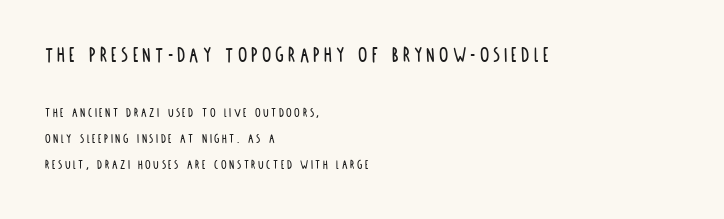
The image shows 23 px text type, upright; set left-aligned, line spacing 1.86x, not underlined; the first (top) block is 1.64x larger.
